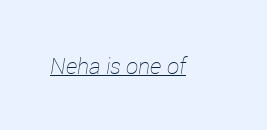
{"italic": "yes", "lean": "right", "slant_degrees": 12, "bold": "no", "underline": "yes", "letter_spacing": "normal", "letter_spacing_em": 0.0, "glyph_px": 22}
